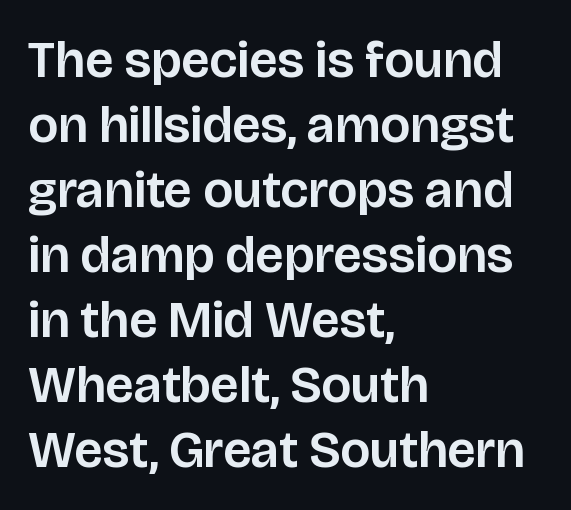
{"serif": "no", "italic": "no", "width": "normal", "stroke_contrast": "low", "x_height": "large", "monospaced": "no", "underline": "no", "align": "left", "line_spacing": "normal", "line_spacing_ratio": 1.25, "letter_spacing": "normal", "letter_spacing_em": 0.0, "glyph_px": 52}
